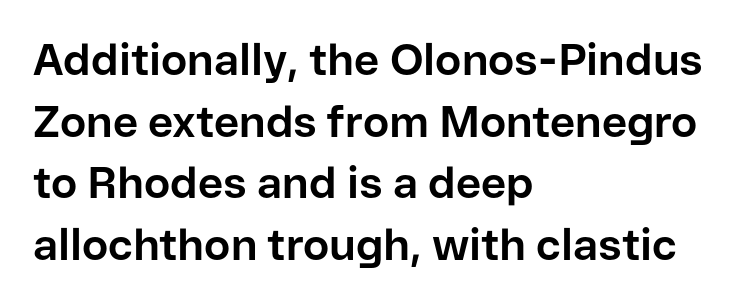
Q: Is the text bold? A: Yes.
Q: Is the text italic (slanted)? A: No, it is upright.
Q: Is the typeface a serif or a sans-serif typeface? A: Sans-serif.
Q: Is the text underlined? A: No.
Q: How is the paragraph aligned? A: Left-aligned.
Q: Is the spacing between letters normal or unusually wide? A: Normal.
Q: Is the spacing between lines tight, normal or loose? A: Normal.
Q: Width (condensed, normal, or wide)? A: Normal.
Q: Stroke contrast? A: Low.
Q: x-height? A: Medium.
Q: Monospaced? A: No.
